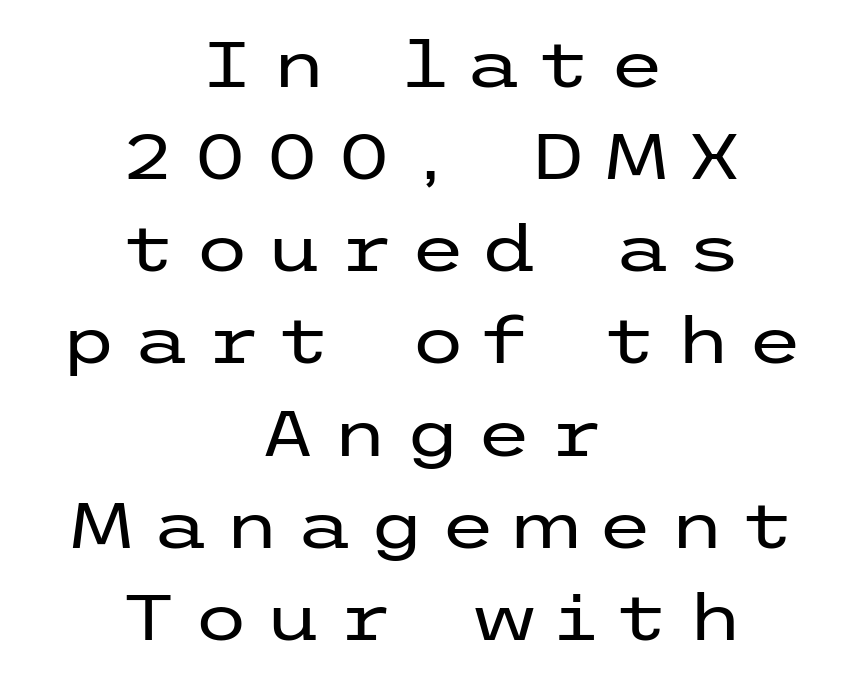
{"serif": "no", "italic": "no", "bold": "no", "weight": "regular", "width": "wide", "stroke_contrast": "low", "x_height": "medium", "underline": "no", "align": "center", "line_spacing": "normal", "line_spacing_ratio": 1.44, "letter_spacing": "wide", "letter_spacing_em": 0.25, "glyph_px": 64}
